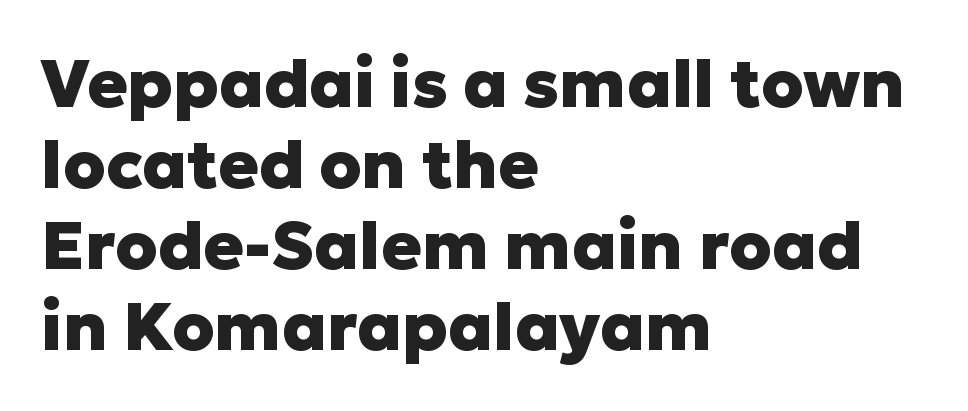
Q: Is the text bold? A: Yes.
Q: Is the text italic (slanted)? A: No, it is upright.
Q: Is the typeface a serif or a sans-serif typeface? A: Sans-serif.
Q: Is the text underlined? A: No.
Q: How is the paragraph aligned? A: Left-aligned.
Q: Is the spacing between letters normal or unusually wide? A: Normal.
Q: Width (condensed, normal, or wide)? A: Normal.
Q: Stroke contrast? A: Low.
Q: x-height? A: Medium.
Q: Monospaced? A: No.
